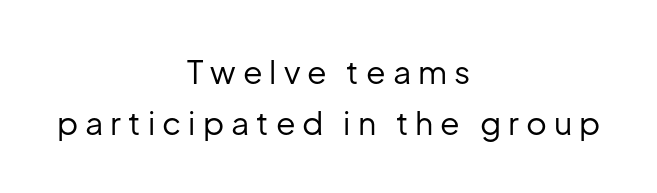
Whoever set this chose a conventional vertical rhythm. Each stroke keeps to a modest, everyday thickness or less. These lines have a slow, spaced-out rhythm from letter to letter. A student would call this center alignment; a typographer would say set centered.
